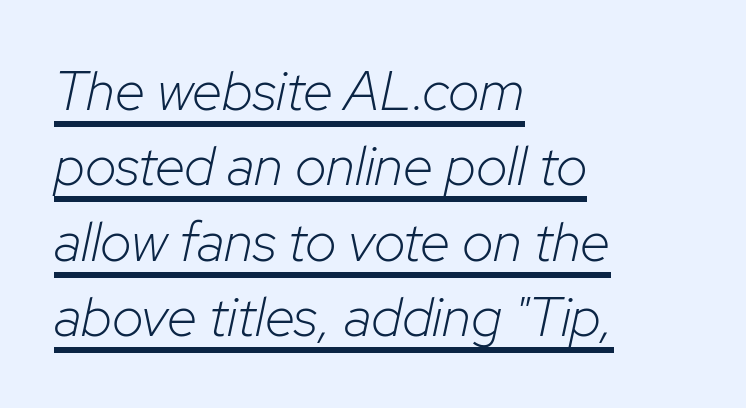
{"italic": "yes", "lean": "right", "slant_degrees": 12, "bold": "no", "weight": "light", "width": "normal", "stroke_contrast": "low", "x_height": "medium", "monospaced": "no", "underline": "yes", "align": "left", "line_spacing": "normal", "line_spacing_ratio": 1.37, "letter_spacing": "normal", "letter_spacing_em": 0.0, "glyph_px": 55}
